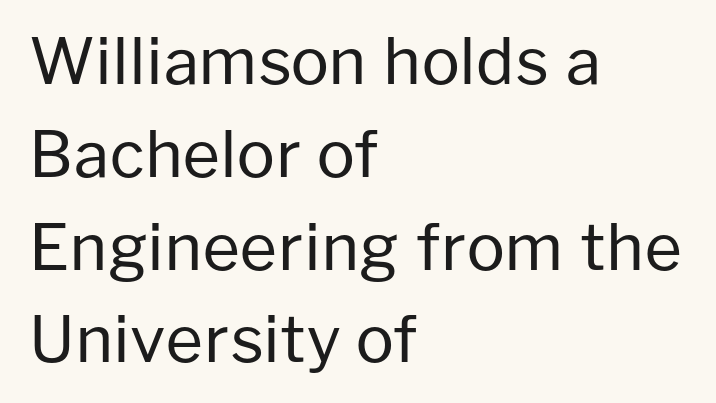
What's the leading like? Ordinary, nothing unusual. Ascenders rise straight up at ninety degrees. Spacing verdict: proportional, widths tailored to each character. The lines are quadded left. Beneath every word, the page is bare. No extra tracking has been applied to these lines.
